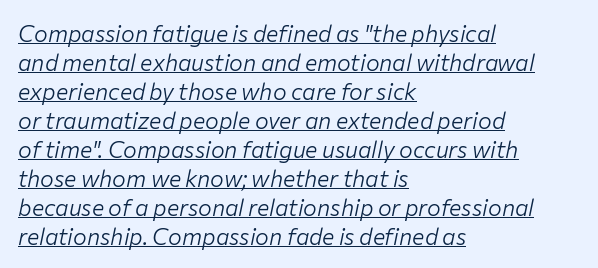
{"italic": "yes", "lean": "right", "slant_degrees": 12, "bold": "no", "underline": "yes", "align": "left", "line_spacing": "normal", "line_spacing_ratio": 1.26, "letter_spacing": "normal", "letter_spacing_em": 0.0, "glyph_px": 23}
